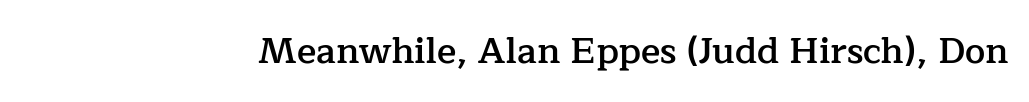
Q: Is the text bold? A: Semi-bold.
Q: Is the text italic (slanted)? A: No, it is upright.
Q: Is the typeface a serif or a sans-serif typeface? A: Serif.
Q: Is the text underlined? A: No.
Q: Is the spacing between letters normal or unusually wide? A: Normal.
Q: Width (condensed, normal, or wide)? A: Normal.
Q: Stroke contrast? A: Low.
Q: x-height? A: Medium.
Q: Monospaced? A: No.
